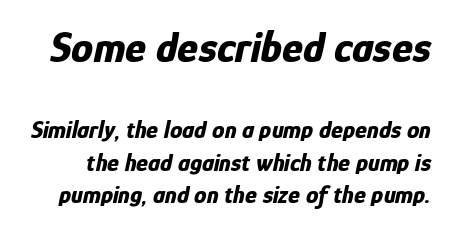
{"italic": "yes", "lean": "right", "slant_degrees": 12, "bold": "yes", "weight": "bold", "width": "condensed", "stroke_contrast": "low", "x_height": "medium", "monospaced": "no", "underline": "no", "line_spacing": "normal", "line_spacing_ratio": 1.31, "letter_spacing": "normal", "letter_spacing_em": 0.0, "larger_block": "first", "size_ratio": 1.76, "glyph_px": 44}
